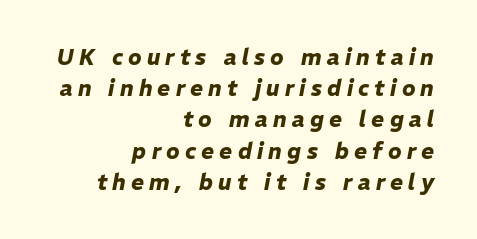
The horizontal fit of the characters is loose and conspicuously gappy. Letters rest on an invisible, unmarked baseline. Strokes here are thick enough to call this a true bold. Horizontal bands of white between lines are of average thickness. You can tell it's italic because the verticals aren't actually vertical.
